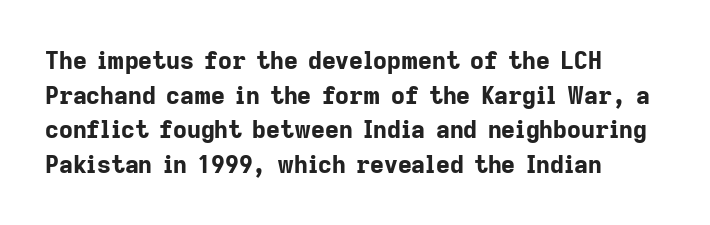
Q: Is the text bold? A: Yes.
Q: Is the text italic (slanted)? A: No, it is upright.
Q: Is the text underlined? A: No.
Q: How is the paragraph aligned? A: Left-aligned.
Q: Is the spacing between letters normal or unusually wide? A: Normal.
Q: Is the spacing between lines tight, normal or loose? A: Normal.
